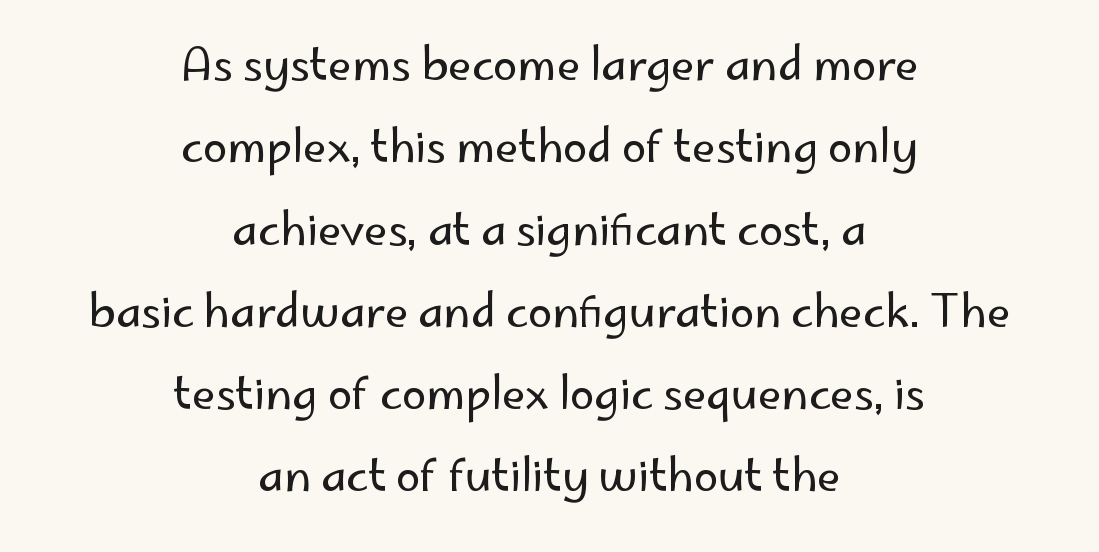
Q: Is the text bold? A: No.
Q: Is the text italic (slanted)? A: No, it is upright.
Q: Is the typeface a serif or a sans-serif typeface? A: Sans-serif.
Q: Is the text underlined? A: No.
Q: How is the paragraph aligned? A: Centered.
Q: Is the spacing between letters normal or unusually wide? A: Normal.
Q: Width (condensed, normal, or wide)? A: Normal.
Q: Stroke contrast? A: Low.
Q: x-height? A: Small.
Q: Monospaced? A: No.
